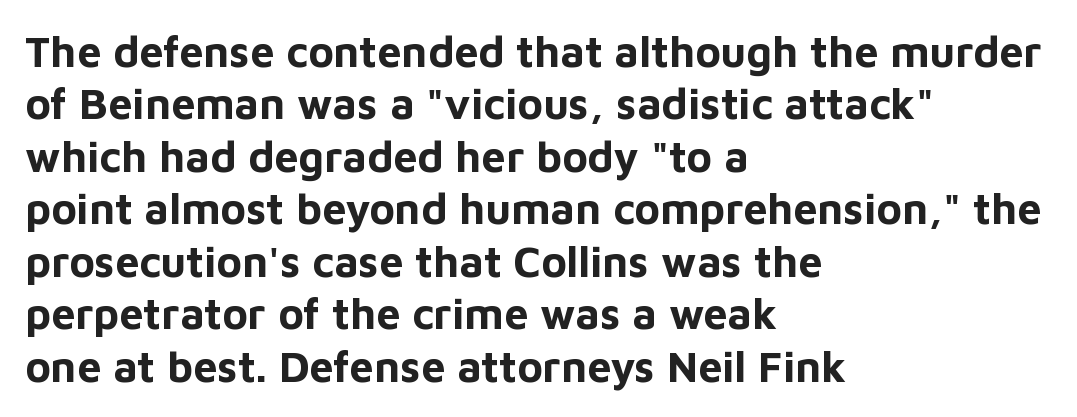
{"serif": "no", "italic": "no", "bold": "yes", "weight": "bold", "width": "normal", "stroke_contrast": "low", "x_height": "medium", "monospaced": "no", "underline": "no", "align": "left", "line_spacing_ratio": 1.22, "letter_spacing": "normal", "letter_spacing_em": 0.0, "glyph_px": 43}
